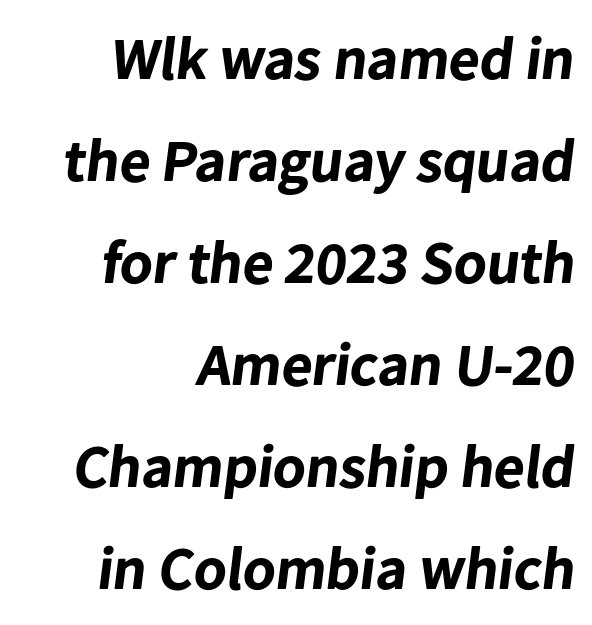
The image shows 60 px bold sans-serif type; set right-aligned, normal line spacing (1.7x), normal letter spacing, not underlined; low stroke contrast and a medium x-height.
